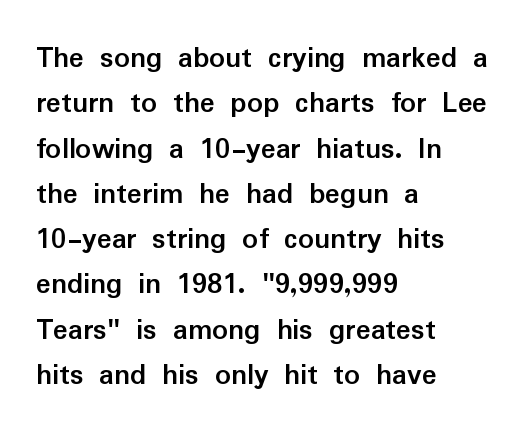
{"serif": "no", "italic": "no", "bold": "yes", "weight": "semibold", "width": "normal", "stroke_contrast": "low", "x_height": "medium", "monospaced": "no", "underline": "no", "align": "left", "line_spacing": "normal", "line_spacing_ratio": 1.46, "letter_spacing": "normal", "letter_spacing_em": 0.0, "glyph_px": 31}
